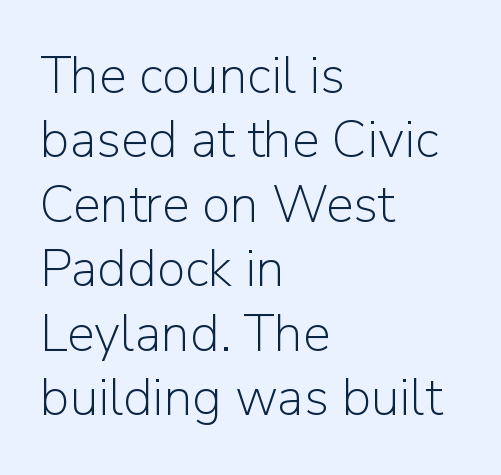
Q: Is the text bold? A: No.
Q: Is the text italic (slanted)? A: No, it is upright.
Q: Is the typeface a serif or a sans-serif typeface? A: Sans-serif.
Q: Is the text underlined? A: No.
Q: How is the paragraph aligned? A: Left-aligned.
Q: Is the spacing between letters normal or unusually wide? A: Normal.
Q: Width (condensed, normal, or wide)? A: Normal.
Q: Stroke contrast? A: Low.
Q: x-height? A: Medium.
Q: Monospaced? A: No.
